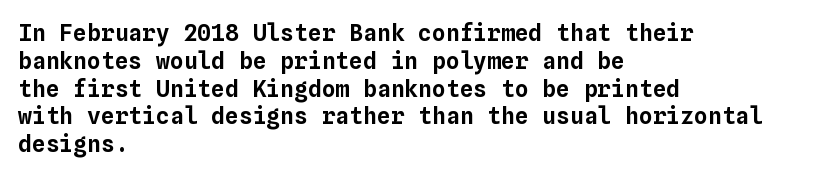
{"italic": "no", "underline": "no", "align": "left", "line_spacing_ratio": 1.21, "letter_spacing": "normal", "letter_spacing_em": 0.0, "glyph_px": 23}
